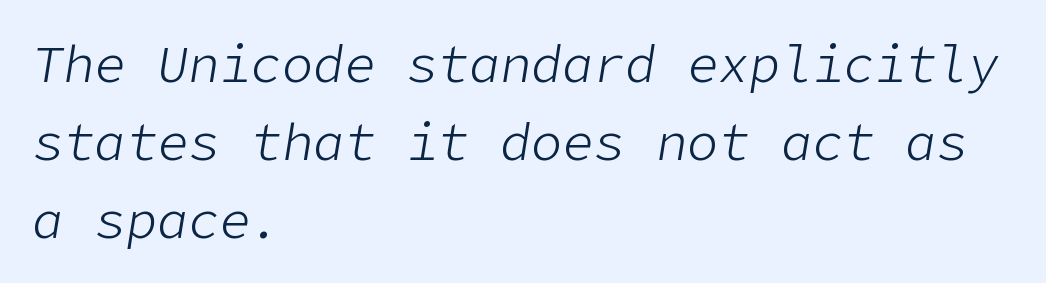
Rule under the text: the space is simply empty. Which margin do the lines hug? The left one — the right edge is uneven. The text carries the slant typical of an italic or oblique font. Whoever set this chose a conventional vertical rhythm. The gaps between neighbouring characters are ordinary and unremarkable.
